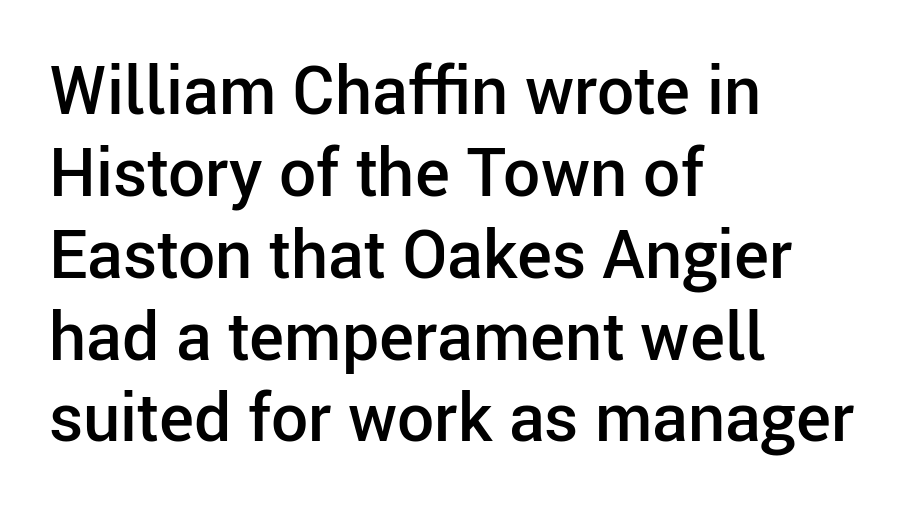
You could not count columns in this text — the font is proportionally spaced. This is roman type, the default non-slanted kind. The setting favours the left margin, as ordinary paragraphs usually do. In terms of letterspacing, this is plain default setting. Type without underlining.
